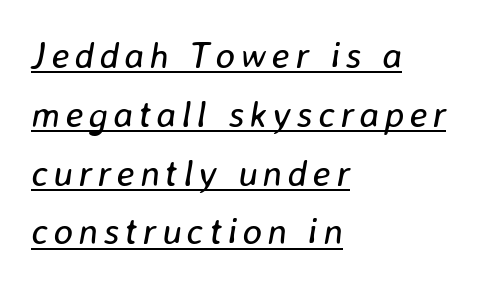
The image shows 37 px regular-weight type, italic (leaning right); set left-aligned, normal line spacing (1.59x), underlined; low stroke contrast and a medium x-height.
